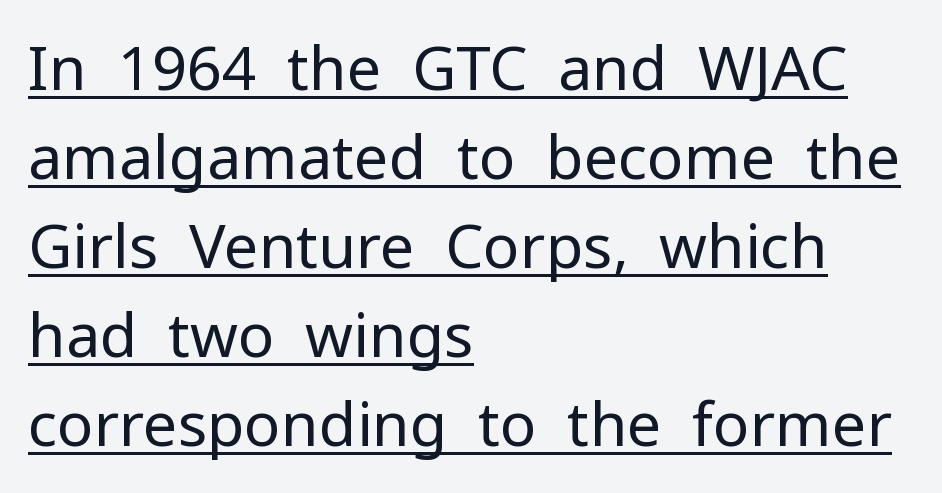
The image shows 61 px regular-weight sans-serif type, upright; set left-aligned, normal line spacing (1.46x), normal letter spacing, underlined; low stroke contrast and a medium x-height.
